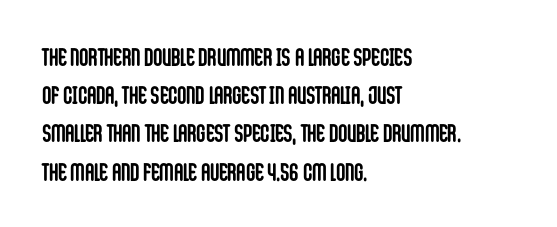
Lines of text with bare space underneath. Quick note: interline space is typical. The line texture is even and compact thanks to regular tracking. The letters stand straight up with perfectly vertical stems. I'd describe the lettering as bold — thick and assertive.
